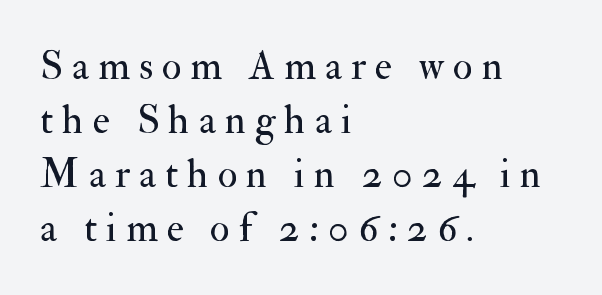
Note the varied advance widths — an 'i' is clearly narrower than an 'm'. Loose tracking; the words dissolve into strings of separated letters. This is serif lettering, the kind often seen in printed books. A bare baseline throughout the passage. If you measured baseline to baseline, you'd find a middling distance.
